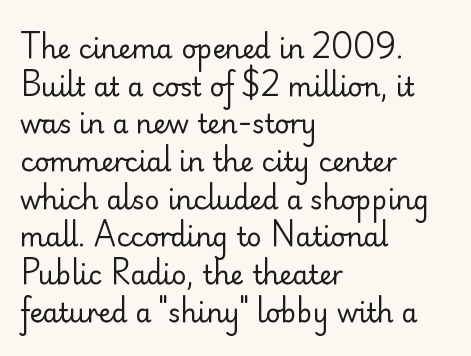
The image shows 26 px text type, upright; set left-aligned, normal line spacing (1.45x), normal letter spacing, not underlined.
